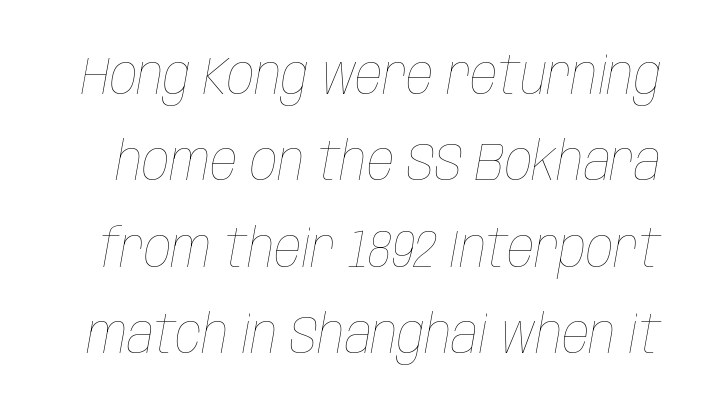
The image shows 54 px thin, condensed type, italic (leaning right); set normal line spacing (1.6x), normal letter spacing, not underlined; low stroke contrast and a large x-height.
